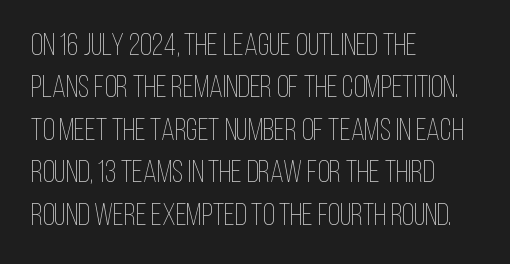
{"italic": "no", "bold": "no", "weight": "thin", "width": "condensed", "stroke_contrast": "low", "x_height": "large", "monospaced": "no", "underline": "no", "align": "left", "line_spacing": "normal", "line_spacing_ratio": 1.37, "letter_spacing": "normal", "letter_spacing_em": 0.0, "glyph_px": 31}
